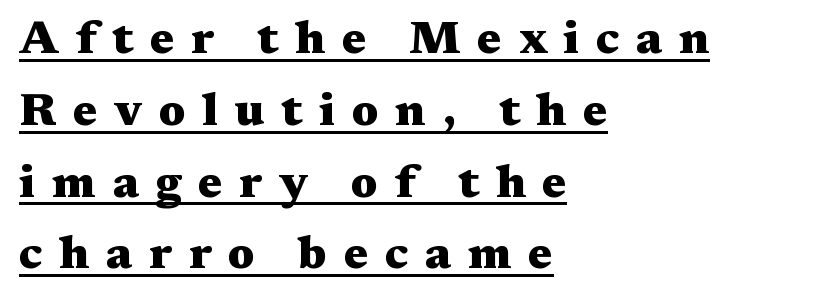
Think of a printed novel: that variable character pitch is what you see here. Is the type bold? Yes — the strokes are clearly thick and heavy. Characters follow at a spacing far wider than the type designer built in. The paragraph has a hard left edge and a soft right edge. The designer went with a serif here, giving each stem small feet.
